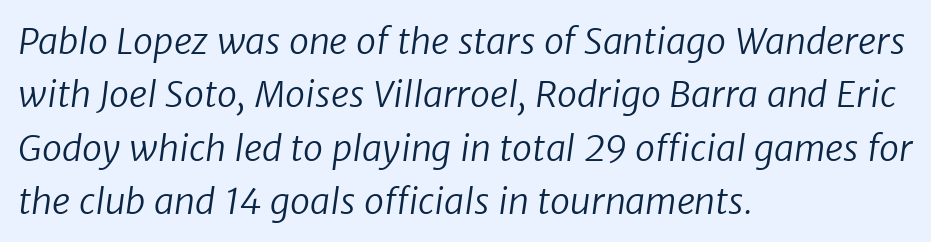
Compared with a typical body face, this is equally light or lighter still. Letters rest on an invisible, unmarked baseline. Classification — sans serif. The vertical gap from one line to the next is medium. In terms of letterspacing, this is plain default setting.
